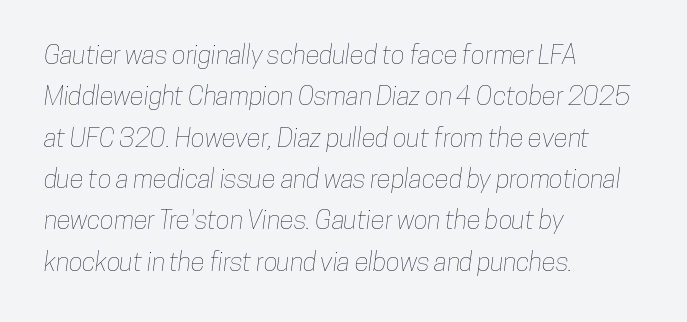
Beneath every word, the page is bare. Visually the block forms a straight wall on the left and a jagged coastline on the right. The lines sit at an ordinary, default distance from one another. A typesetter would call this zero additional tracking.
